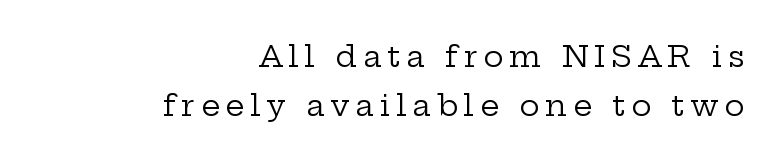
Vertical spacing — default. Is the stroke heavy? The answer is a plain regular-or-lighter. Varying glyph widths throughout — classic text-font behaviour. Does the lettering tilt? It doesn't — this is upright. The passage shown is not underscored anywhere. The characters display serif detailing at their extremities.
